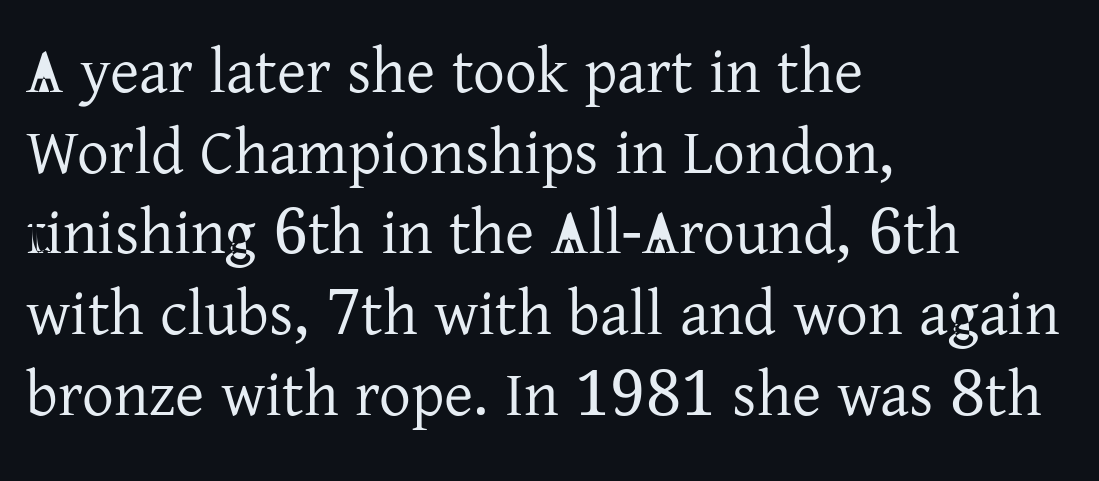
Is there much room between lines? A standard amount, neither cramped nor airy. The rendering keeps characters at their native spacing. The rendering uses natural spacing where letterforms have individual widths. Italic? Not at all — the glyphs are vertical. Each line starts at the same left margin while the right side varies.
